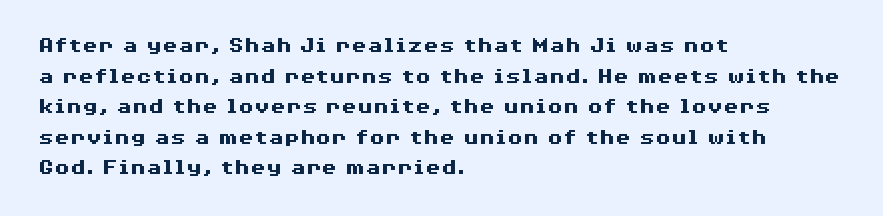
The image shows 23 px bold type, upright; set left-aligned, normal line spacing (1.33x), normal letter spacing, not underlined.
